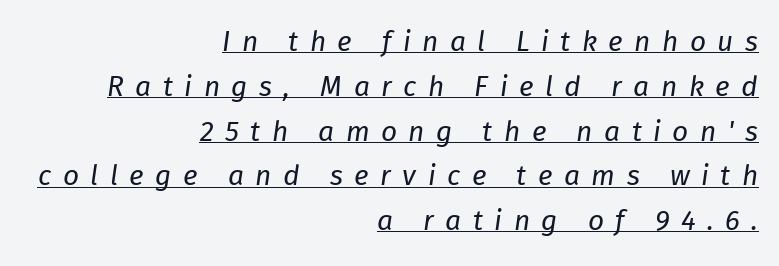
Q: Is the text bold? A: No.
Q: Is the text italic (slanted)? A: Yes, it leans right by about 8 degrees.
Q: Is the text underlined? A: Yes.
Q: How is the paragraph aligned? A: Right-aligned.
Q: Is the spacing between letters normal or unusually wide? A: Unusually wide.
Q: Is the spacing between lines tight, normal or loose? A: Normal.
Q: Width (condensed, normal, or wide)? A: Normal.
Q: Stroke contrast? A: Low.
Q: x-height? A: Medium.
Q: Monospaced? A: No.
